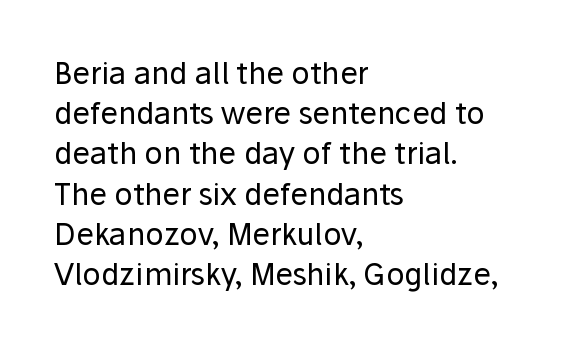
{"serif": "no", "italic": "no", "bold": "no", "weight": "regular", "width": "normal", "stroke_contrast": "low", "x_height": "medium", "monospaced": "no", "underline": "no", "align": "left", "line_spacing": "normal", "line_spacing_ratio": 1.34, "letter_spacing": "normal", "letter_spacing_em": 0.0, "glyph_px": 30}
